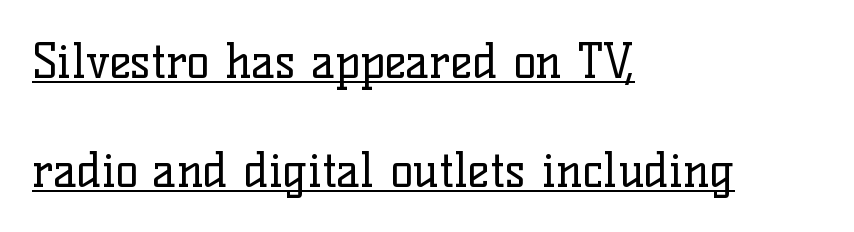
Q: Is the text bold? A: No.
Q: Is the text italic (slanted)? A: No, it is upright.
Q: Is the typeface a serif or a sans-serif typeface? A: Serif.
Q: Is the text underlined? A: Yes.
Q: How is the paragraph aligned? A: Left-aligned.
Q: Is the spacing between letters normal or unusually wide? A: Normal.
Q: Is the spacing between lines tight, normal or loose? A: Loose.
Q: Width (condensed, normal, or wide)? A: Normal.
Q: Stroke contrast? A: Low.
Q: x-height? A: Medium.
Q: Monospaced? A: No.
